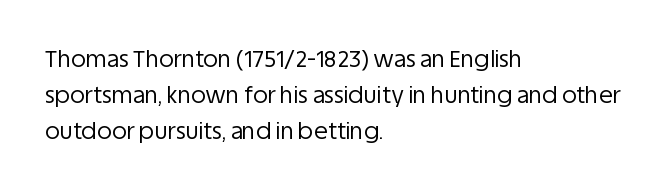
Q: Is the text bold? A: No.
Q: Is the text italic (slanted)? A: No, it is upright.
Q: Is the text underlined? A: No.
Q: How is the paragraph aligned? A: Left-aligned.
Q: Is the spacing between letters normal or unusually wide? A: Normal.
Q: Is the spacing between lines tight, normal or loose? A: Normal.
